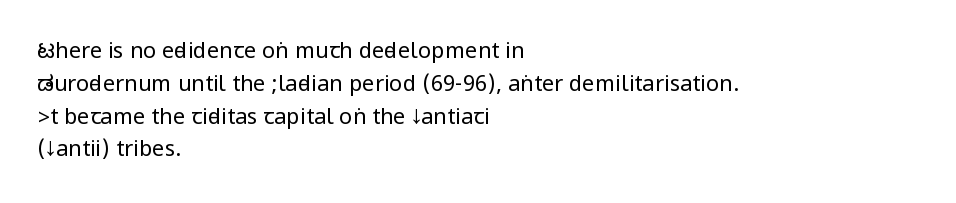
Descender tails drop into unmarked territory. Vertically, the passage feels balanced, rows spaced as you'd expect. The typesetter chose a ragged-right arrangement here. The typography opts for an upright posture over an oblique one. The rendering keeps characters at their native spacing. Stroke mass is kept to a normal reading level or below.
